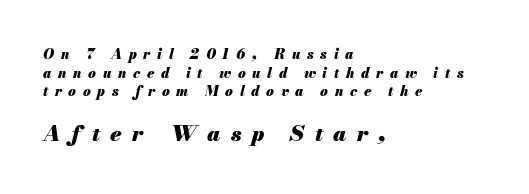
Yep, that's italic — everything's leaning. Of the two passages, the one underneath uses the larger point size. Display-style spreading of the glyphs; the letterfit is very open. The sample has been set heavy, in full bold. Compared with a centered layout, this one pins lines to the left instead. Descenders are the only things crossing below the line.
